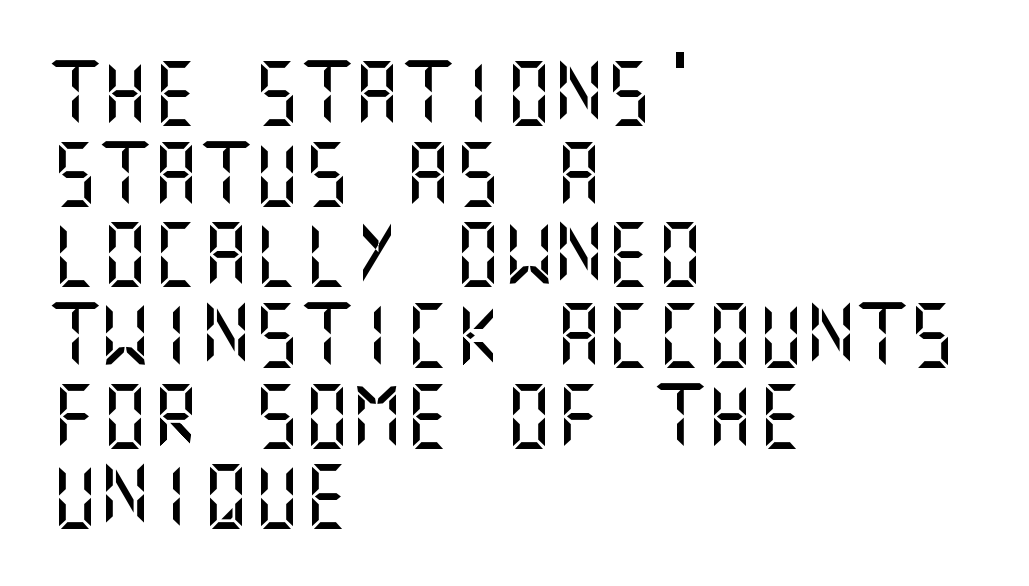
Upright lettering throughout. Does the type have serifs? No, each stem ends abruptly. The space directly below the letters is spotless. Short and long lines alike share a common starting point at left. Observe the ordinary spacing: letters are neighbours, not strangers. Whoever set this chose a conventional vertical rhythm.
